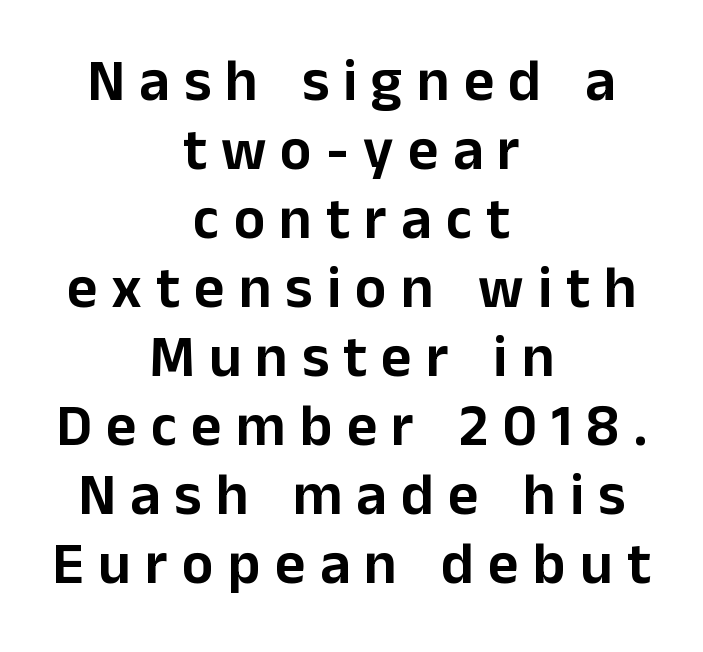
{"serif": "no", "italic": "no", "width": "normal", "stroke_contrast": "low", "x_height": "medium", "monospaced": "no", "underline": "no", "align": "center", "line_spacing_ratio": 1.17, "letter_spacing": "wide", "letter_spacing_em": 0.24, "glyph_px": 59}
